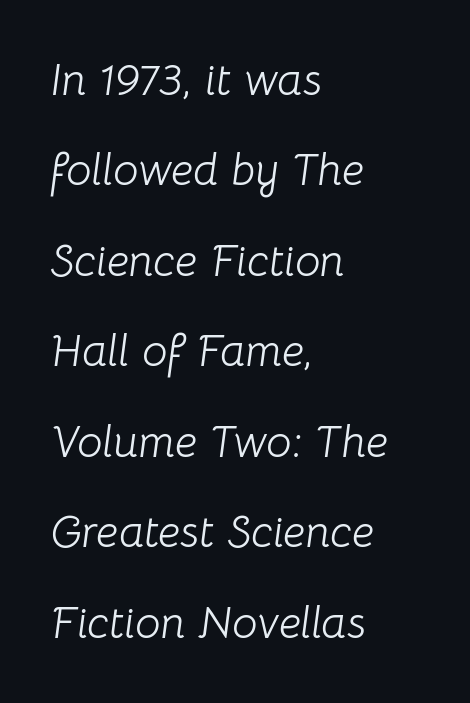
The rag falls on the right side of this text block. Character widths vary here, with narrow letters taking less room than wide ones. The axis of the letterforms is tilted away from vertical. Unbolded letterforms with no extra heft. Is there much room between lines? Yes — plenty of vertical air separates them. Each row of text sits above clean, open space.
